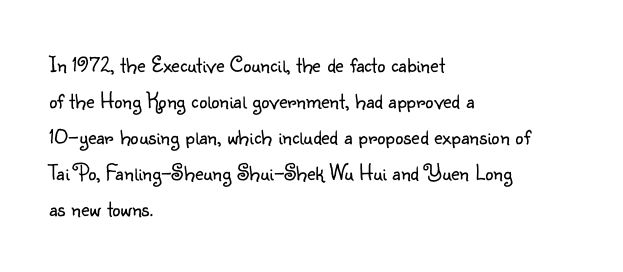
The foot of each line stays bare and open. It's the straight-up-and-down kind of type. The gaps between neighbouring characters are ordinary and unremarkable. A normal amount of white space separates one row of letters from the next. Typeset ragged right — the left edge is the straight one. Is the stroke heavy? The answer is a plain regular-or-lighter.
